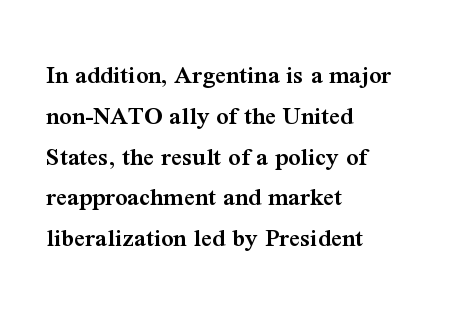
Q: Is the text bold? A: Semi-bold.
Q: Is the text italic (slanted)? A: No, it is upright.
Q: Is the text underlined? A: No.
Q: How is the paragraph aligned? A: Left-aligned.
Q: Is the spacing between letters normal or unusually wide? A: Normal.
Q: Is the spacing between lines tight, normal or loose? A: Normal.
